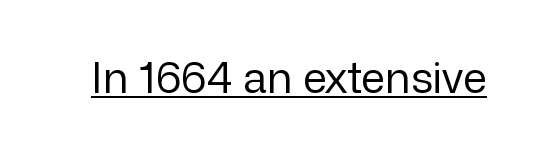
There is no visible air inserted between adjacent glyphs. When letters stand straight like this, we call the style roman or upright. Spacing verdict: proportional, widths tailored to each character. Check the space under the baseline: a stroke is drawn there. Type style note: lacks serifs.
